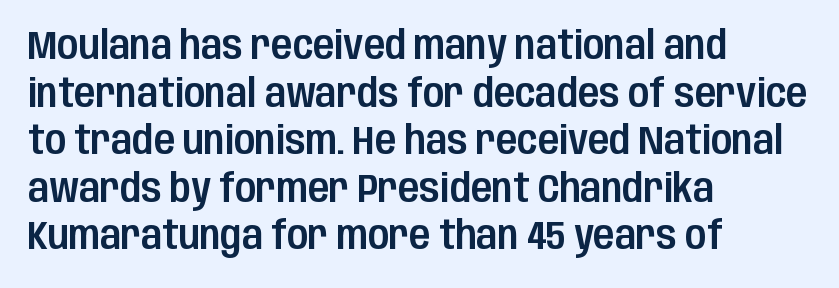
Q: Is the text italic (slanted)? A: No, it is upright.
Q: Is the typeface a serif or a sans-serif typeface? A: Sans-serif.
Q: Is the text underlined? A: No.
Q: How is the paragraph aligned? A: Left-aligned.
Q: Is the spacing between letters normal or unusually wide? A: Normal.
Q: Width (condensed, normal, or wide)? A: Condensed.
Q: Stroke contrast? A: Low.
Q: x-height? A: Large.
Q: Monospaced? A: No.
